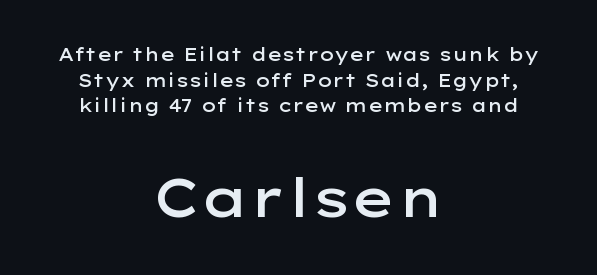
Q: Is the text bold? A: Semi-bold.
Q: Is the text italic (slanted)? A: No, it is upright.
Q: Is the typeface a serif or a sans-serif typeface? A: Sans-serif.
Q: Is the text underlined? A: No.
Q: How is the paragraph aligned? A: Centered.
Q: Is the spacing between letters normal or unusually wide? A: Normal.
Q: Is the spacing between lines tight, normal or loose? A: Normal.
Q: Which block of text is set in a larger size, the first (top) or the second (bottom)? A: The second (bottom) one.
Q: Width (condensed, normal, or wide)? A: Wide.
Q: Stroke contrast? A: Low.
Q: x-height? A: Medium.
Q: Monospaced? A: No.
